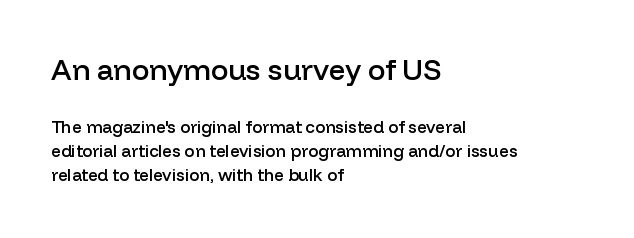
{"serif": "no", "italic": "no", "bold": "semi", "weight": "semibold", "width": "normal", "stroke_contrast": "low", "x_height": "medium", "monospaced": "no", "underline": "no", "align": "left", "line_spacing": "normal", "line_spacing_ratio": 1.43, "letter_spacing": "normal", "letter_spacing_em": 0.0, "larger_block": "first", "size_ratio": 1.71, "glyph_px": 29}
